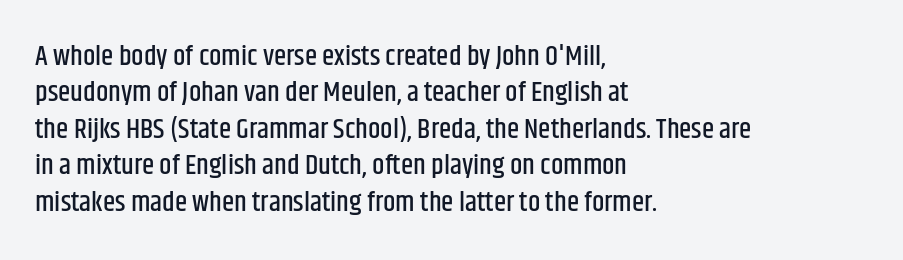
{"serif": "no", "italic": "no", "width": "condensed", "stroke_contrast": "low", "x_height": "large", "monospaced": "no", "underline": "no", "align": "left", "line_spacing": "normal", "line_spacing_ratio": 1.3, "letter_spacing": "normal", "letter_spacing_em": 0.0, "glyph_px": 28}
